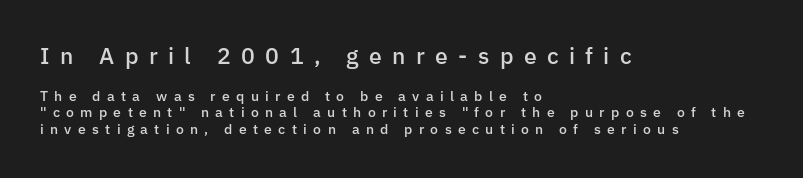
The image shows 23 px text type, upright; set left-aligned, line spacing 1.18x, unusually wide letter spacing (+0.45 em), not underlined; the first (top) block is 1.64x larger.
